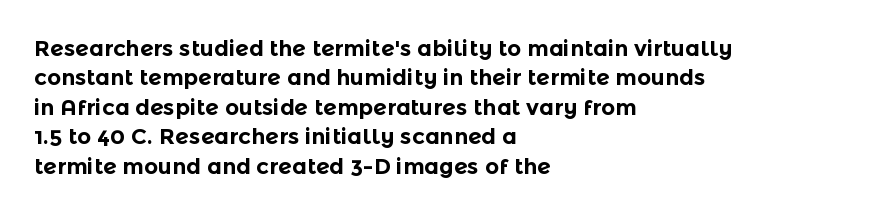
{"italic": "no", "bold": "yes", "underline": "no", "align": "left", "line_spacing": "normal", "line_spacing_ratio": 1.34, "letter_spacing": "normal", "letter_spacing_em": 0.0, "glyph_px": 22}
